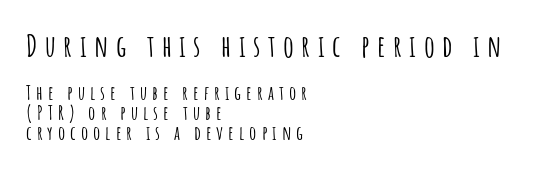
{"serif": "no", "italic": "no", "width": "condensed", "stroke_contrast": "low", "x_height": "large", "monospaced": "no", "underline": "no", "align": "left", "line_spacing": "tight", "line_spacing_ratio": 0.98, "letter_spacing": "wide", "letter_spacing_em": 0.25, "larger_block": "first", "size_ratio": 1.5, "glyph_px": 30}
